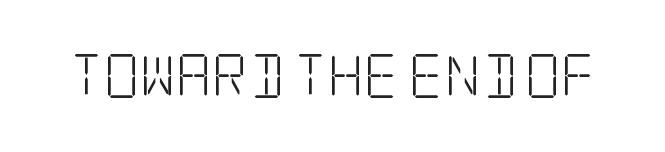
{"serif": "yes", "italic": "no", "bold": "no", "weight": "light", "width": "condensed", "stroke_contrast": "low", "x_height": "large", "underline": "no", "letter_spacing": "normal", "letter_spacing_em": 0.0, "glyph_px": 44}
